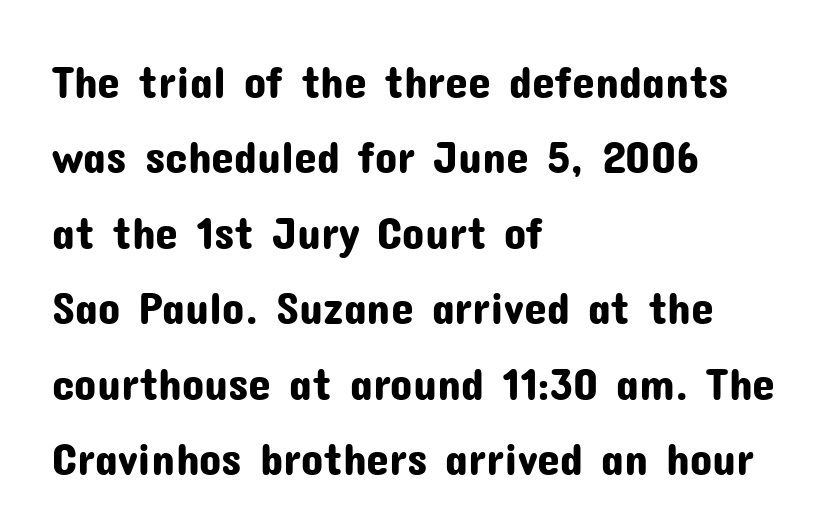
{"serif": "no", "italic": "no", "width": "normal", "stroke_contrast": "low", "x_height": "medium", "monospaced": "no", "underline": "no", "align": "left", "line_spacing": "normal", "line_spacing_ratio": 1.64, "letter_spacing": "normal", "letter_spacing_em": 0.0, "glyph_px": 46}
